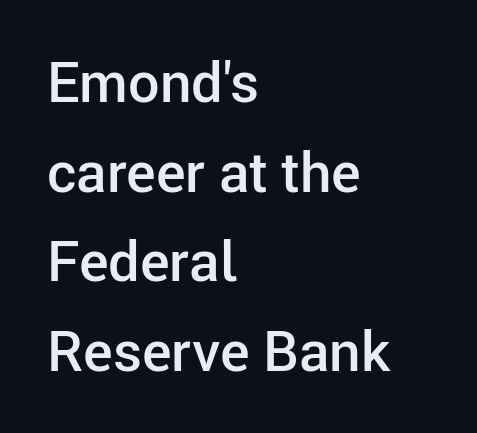
The image shows 56 px semibold sans-serif type, upright; set left-aligned, normal line spacing (1.6x), normal letter spacing, not underlined; low stroke contrast and a medium x-height.
